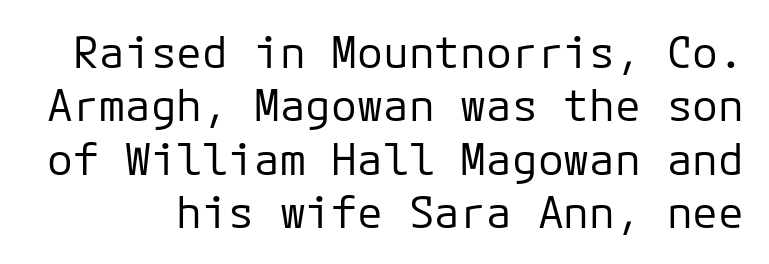
The image shows 43 px regular-weight sans-serif type, upright; set line spacing 1.24x, normal letter spacing, not underlined; low stroke contrast and a medium x-height.
